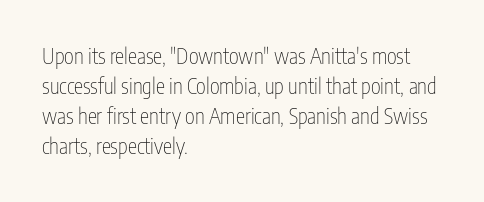
Compared with typical body copy, the letter spacing here is the same. The text block is weighted toward the left margin, trailing off unevenly rightward. The foot of each line stays bare and open. Evenly set lines give the paragraph a standard silhouette. Stroke thickness stays within the range of a standard reading face or lighter.
